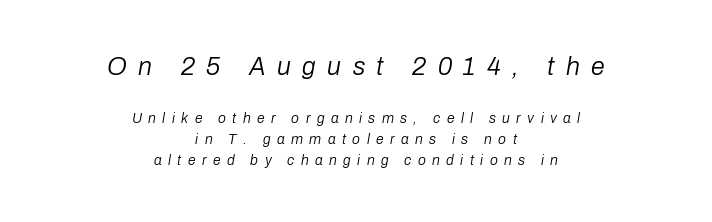
{"italic": "yes", "lean": "right", "slant_degrees": 10, "bold": "no", "underline": "no", "align": "center", "line_spacing": "normal", "line_spacing_ratio": 1.5, "letter_spacing": "wide", "letter_spacing_em": 0.46, "larger_block": "first", "size_ratio": 1.79, "glyph_px": 25}
